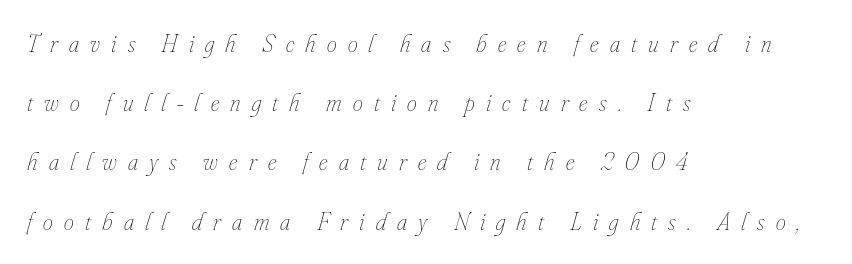
The image shows 25 px text type, italic (leaning right); set left-aligned, loose line spacing (2.37x), unusually wide letter spacing (+0.45 em), not underlined.
